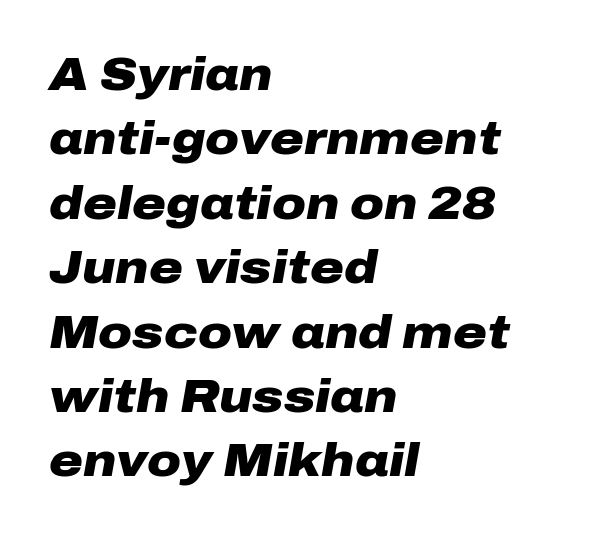
In CSS terms this would be text-align: left. This sample has the flowing, uneven cadence of proportional lettering. Look at the tracking — it's just the regular setting, nothing added. Horizontal bands of white between lines are of average thickness. No word sits above an underline. The letters are slanted; this is an italic face.
